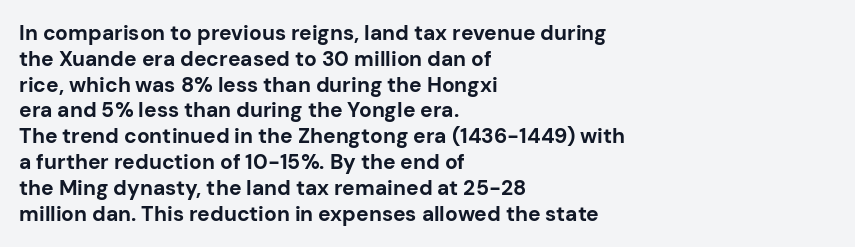
Q: Is the text bold? A: Yes.
Q: Is the text italic (slanted)? A: No, it is upright.
Q: Is the text underlined? A: No.
Q: How is the paragraph aligned? A: Left-aligned.
Q: Is the spacing between letters normal or unusually wide? A: Normal.
